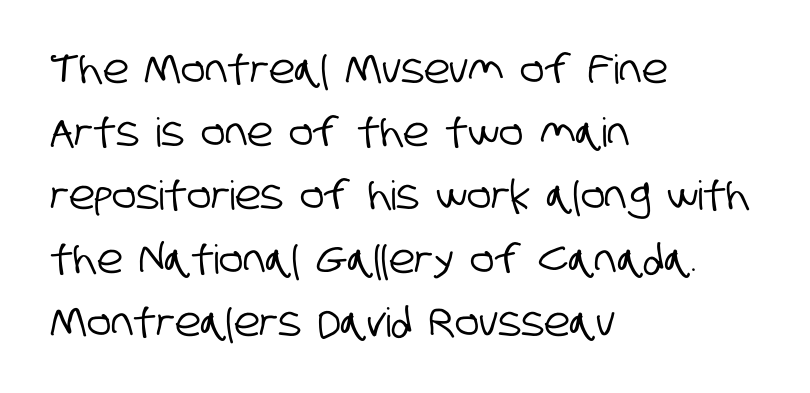
Q: Is the typeface a serif or a sans-serif typeface? A: Sans-serif.
Q: Is the text underlined? A: No.
Q: How is the paragraph aligned? A: Left-aligned.
Q: Is the spacing between letters normal or unusually wide? A: Normal.
Q: Is the spacing between lines tight, normal or loose? A: Normal.
Q: Width (condensed, normal, or wide)? A: Condensed.
Q: Stroke contrast? A: Low.
Q: x-height? A: Large.
Q: Monospaced? A: No.
